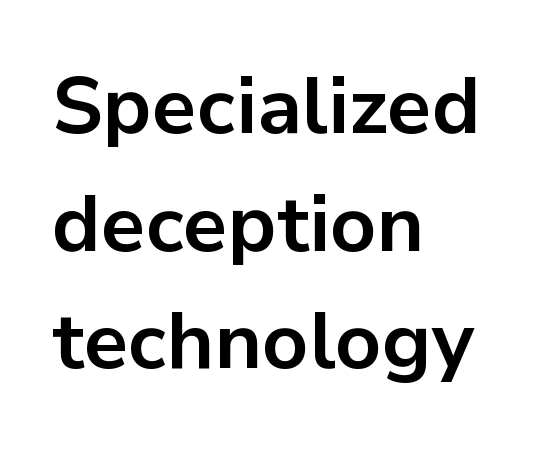
Q: Is the text bold? A: Yes.
Q: Is the text italic (slanted)? A: No, it is upright.
Q: Is the typeface a serif or a sans-serif typeface? A: Sans-serif.
Q: Is the text underlined? A: No.
Q: How is the paragraph aligned? A: Left-aligned.
Q: Is the spacing between letters normal or unusually wide? A: Normal.
Q: Is the spacing between lines tight, normal or loose? A: Normal.
Q: Width (condensed, normal, or wide)? A: Normal.
Q: Stroke contrast? A: Low.
Q: x-height? A: Medium.
Q: Monospaced? A: No.
